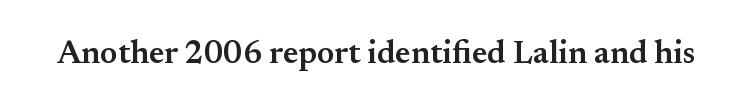
Q: Is the text bold? A: Semi-bold.
Q: Is the text italic (slanted)? A: No, it is upright.
Q: Is the typeface a serif or a sans-serif typeface? A: Serif.
Q: Is the text underlined? A: No.
Q: Is the spacing between letters normal or unusually wide? A: Normal.
Q: Width (condensed, normal, or wide)? A: Normal.
Q: Stroke contrast? A: Medium.
Q: x-height? A: Small.
Q: Monospaced? A: No.
